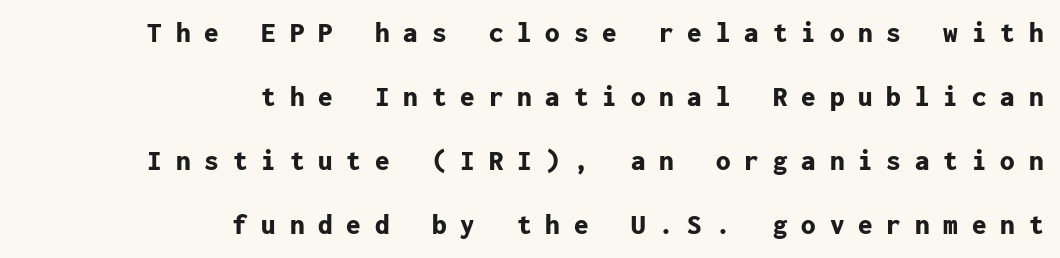
The image shows 29 px bold sans-serif type, upright, monospaced; set right-aligned, loose line spacing (2.21x), unusually wide letter spacing (+0.48 em), not underlined; low stroke contrast and a medium x-height.
